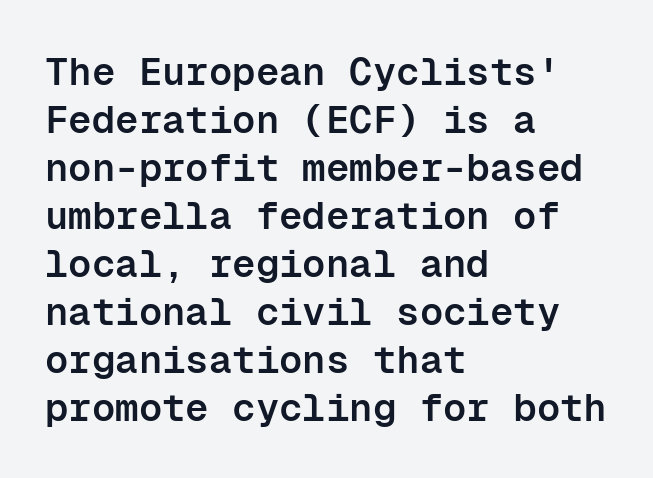
Q: Is the text bold? A: Semi-bold.
Q: Is the text italic (slanted)? A: No, it is upright.
Q: Is the typeface a serif or a sans-serif typeface? A: Sans-serif.
Q: Is the text underlined? A: No.
Q: How is the paragraph aligned? A: Left-aligned.
Q: Is the spacing between letters normal or unusually wide? A: Normal.
Q: Width (condensed, normal, or wide)? A: Normal.
Q: Stroke contrast? A: Low.
Q: x-height? A: Medium.
Q: Monospaced? A: Yes.
